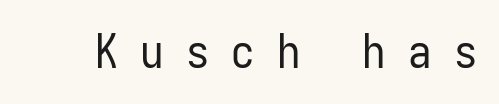
{"serif": "no", "italic": "no", "bold": "no", "weight": "regular", "width": "condensed", "stroke_contrast": "low", "x_height": "medium", "monospaced": "no", "underline": "no", "letter_spacing": "wide", "letter_spacing_em": 0.47, "glyph_px": 47}
